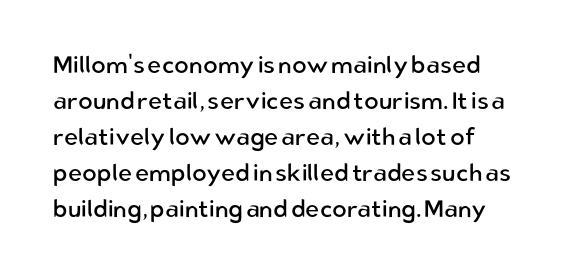
The image shows 24 px text type, upright; set left-aligned, normal line spacing (1.5x), normal letter spacing, not underlined.
